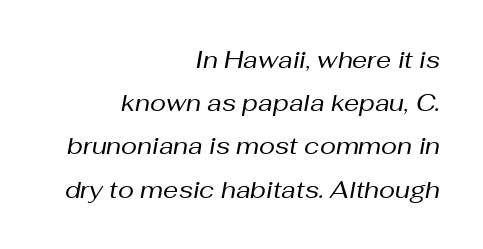
Q: Is the text bold? A: No.
Q: Is the text italic (slanted)? A: Yes, it leans right by about 10 degrees.
Q: Is the text underlined? A: No.
Q: How is the paragraph aligned? A: Right-aligned.
Q: Is the spacing between letters normal or unusually wide? A: Normal.
